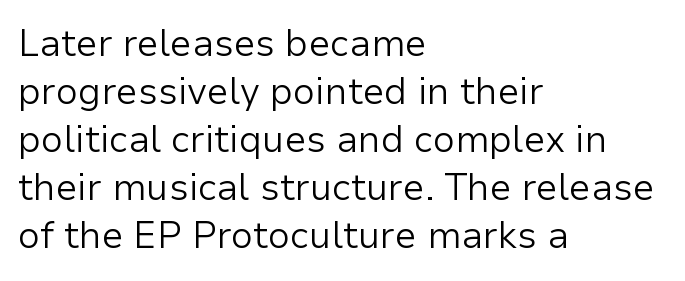
The image shows 37 px light sans-serif type, upright; set left-aligned, normal line spacing (1.3x), normal letter spacing, not underlined; low stroke contrast and a medium x-height.
